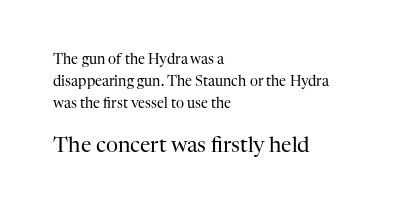
The image shows 21 px text type, upright; set left-aligned, normal line spacing (1.56x), normal letter spacing, not underlined; the second (bottom) block is 1.5x larger.
